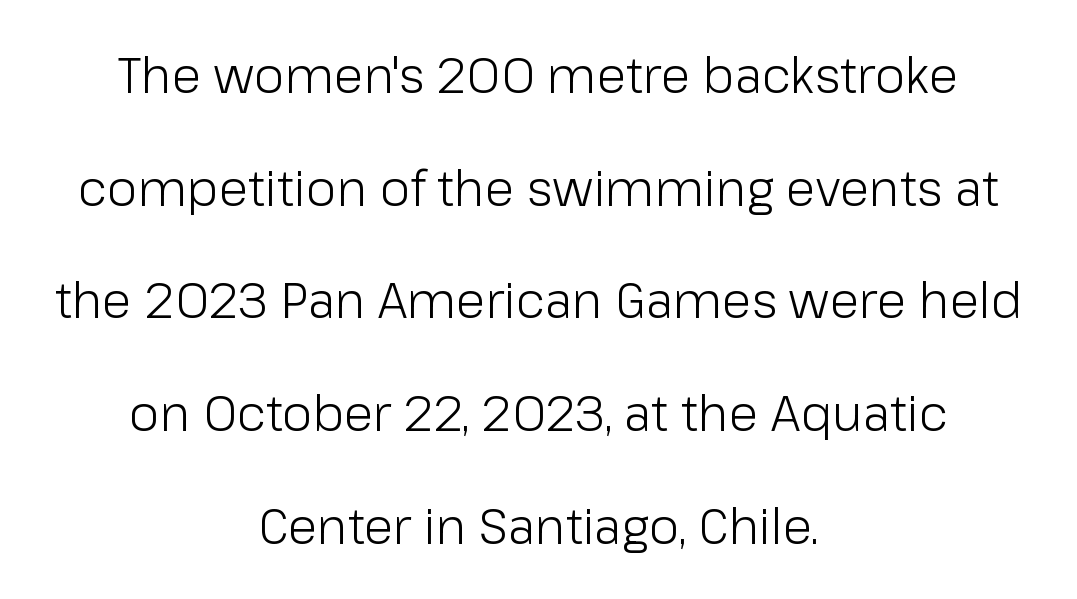
{"serif": "no", "italic": "no", "bold": "no", "weight": "light", "width": "normal", "stroke_contrast": "low", "x_height": "medium", "monospaced": "no", "underline": "no", "align": "center", "line_spacing": "loose", "line_spacing_ratio": 2.3, "letter_spacing": "normal", "letter_spacing_em": 0.0, "glyph_px": 49}
